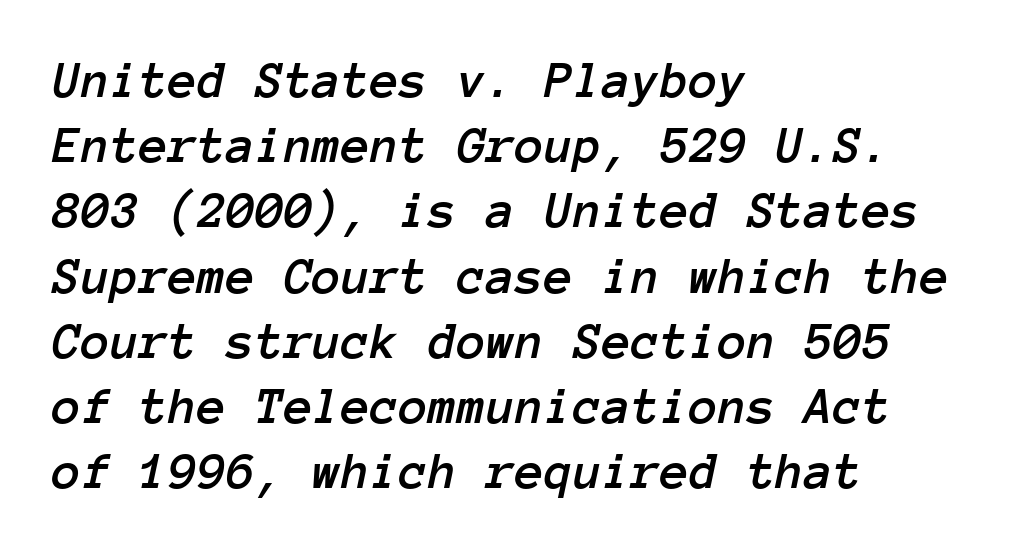
{"italic": "yes", "lean": "right", "slant_degrees": 12, "width": "normal", "stroke_contrast": "low", "x_height": "medium", "monospaced": "yes", "underline": "no", "align": "left", "line_spacing_ratio": 1.23, "letter_spacing": "normal", "letter_spacing_em": 0.0, "glyph_px": 53}
